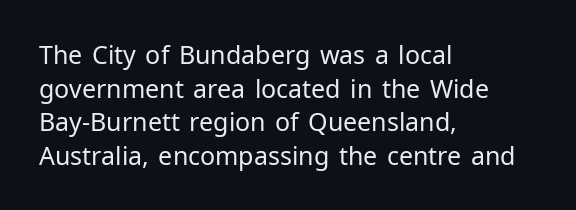
{"italic": "no", "bold": "no", "underline": "no", "align": "left", "line_spacing": "normal", "line_spacing_ratio": 1.35, "letter_spacing": "normal", "letter_spacing_em": 0.0, "glyph_px": 25}
